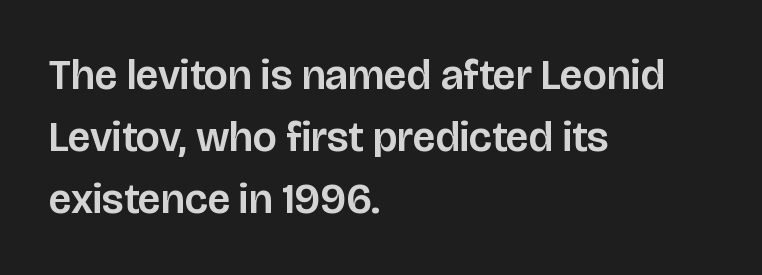
Q: Is the text italic (slanted)? A: No, it is upright.
Q: Is the typeface a serif or a sans-serif typeface? A: Sans-serif.
Q: Is the text underlined? A: No.
Q: How is the paragraph aligned? A: Left-aligned.
Q: Is the spacing between letters normal or unusually wide? A: Normal.
Q: Is the spacing between lines tight, normal or loose? A: Normal.
Q: Width (condensed, normal, or wide)? A: Normal.
Q: Stroke contrast? A: Low.
Q: x-height? A: Large.
Q: Monospaced? A: No.
